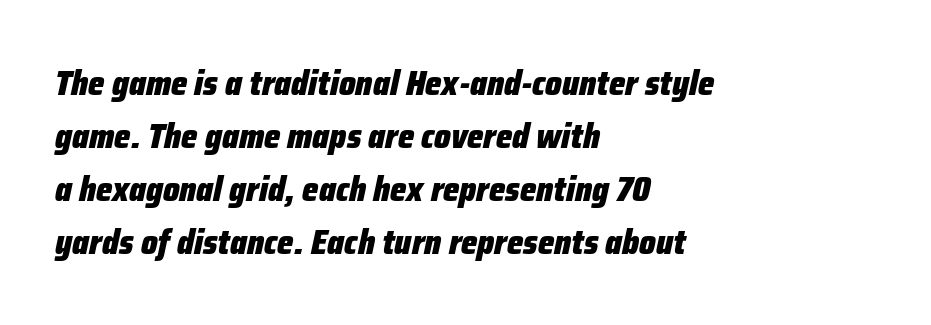
The face used here is proportionally spaced, like ordinary book or web type. Letters rest on an invisible, unmarked baseline. The setting favours the left margin, as ordinary paragraphs usually do. Successive baselines arrive at the customary interval. The font's italic variant was chosen for this text.
